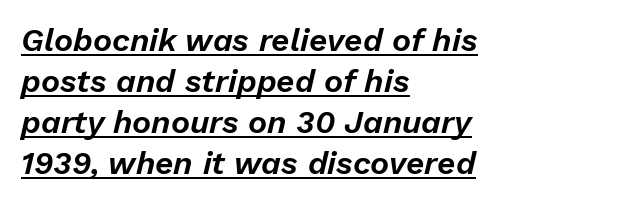
The image shows 32 px text type, italic (leaning right); set left-aligned, normal line spacing (1.28x), normal letter spacing, underlined; low stroke contrast and a medium x-height.
